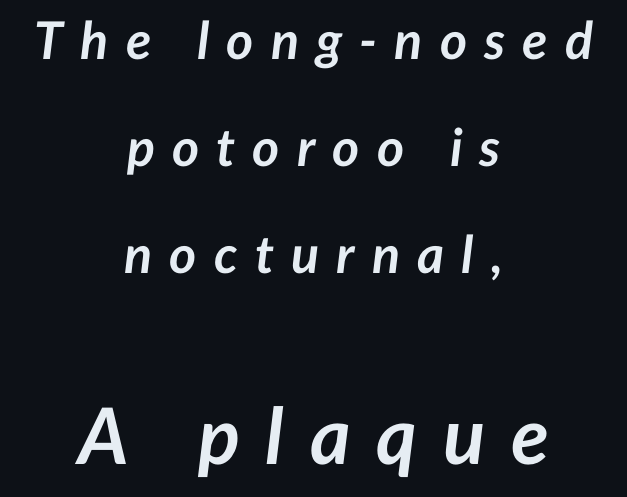
The image shows 78 px semibold type, italic (leaning right); set centered, loose line spacing (2.06x), unusually wide letter spacing (+0.33 em), not underlined; the second (bottom) block is 1.5x larger; low stroke contrast and a medium x-height.
